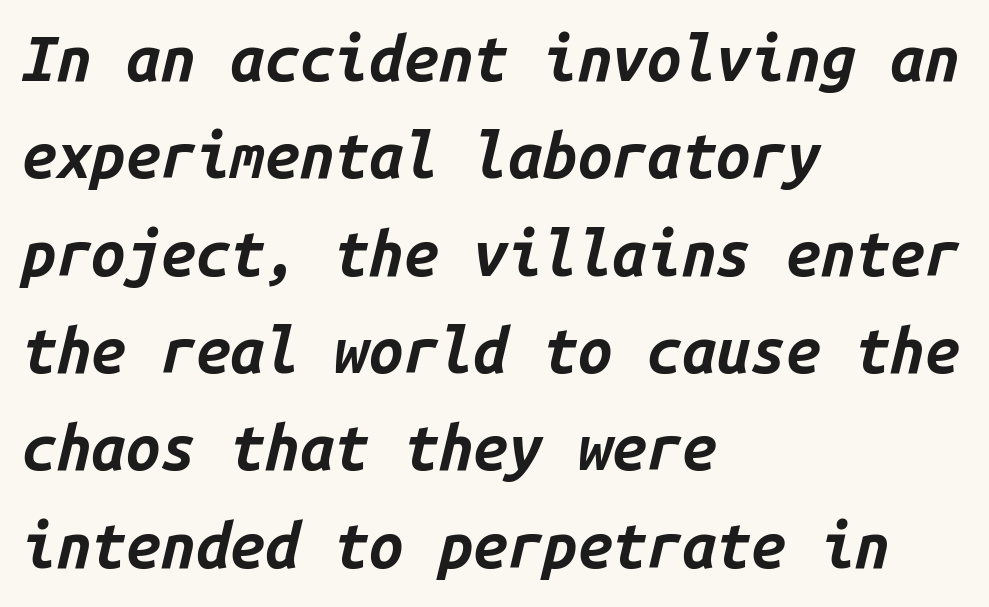
These lines keep a tight, regular rhythm from letter to letter. Do the characters align in a grid? Yes, the font is monospaced. The glyphs have the mass of a bold cut. If you drew a line through each stem, it would be angled. The specimen omits any rule beneath the text block's lines.
